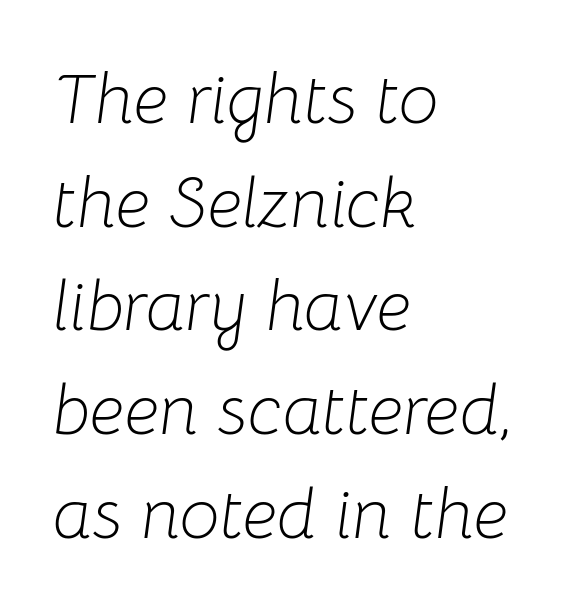
The image shows 71 px light type, italic (leaning right); set left-aligned, normal line spacing (1.46x), normal letter spacing, not underlined; low stroke contrast and a medium x-height.
